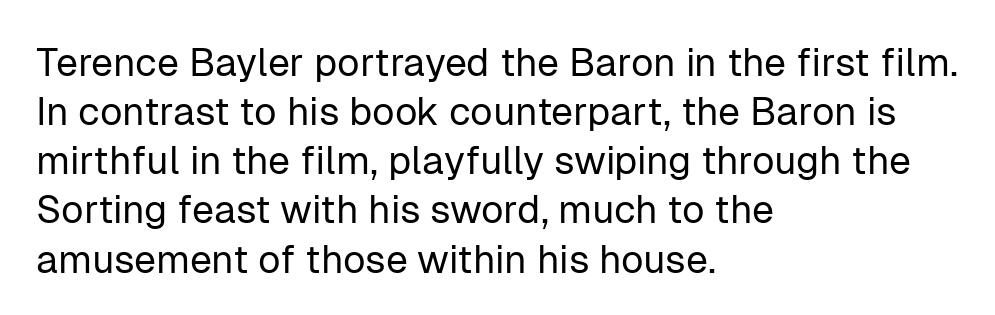
Each letter keeps its own natural width here, so spacing adapts to shape. The gaps between neighbouring characters are ordinary and unremarkable. The letters stand straight up with perfectly vertical stems. The rendering uses a moderate line-height, typical for paragraphs.
